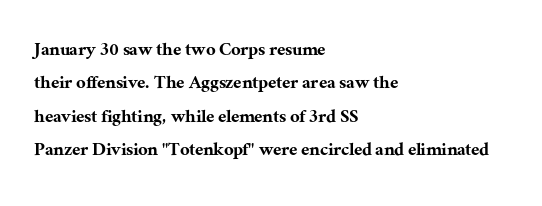
Q: Is the text italic (slanted)? A: No, it is upright.
Q: Is the text underlined? A: No.
Q: How is the paragraph aligned? A: Left-aligned.
Q: Is the spacing between letters normal or unusually wide? A: Normal.
Q: Is the spacing between lines tight, normal or loose? A: Normal.
